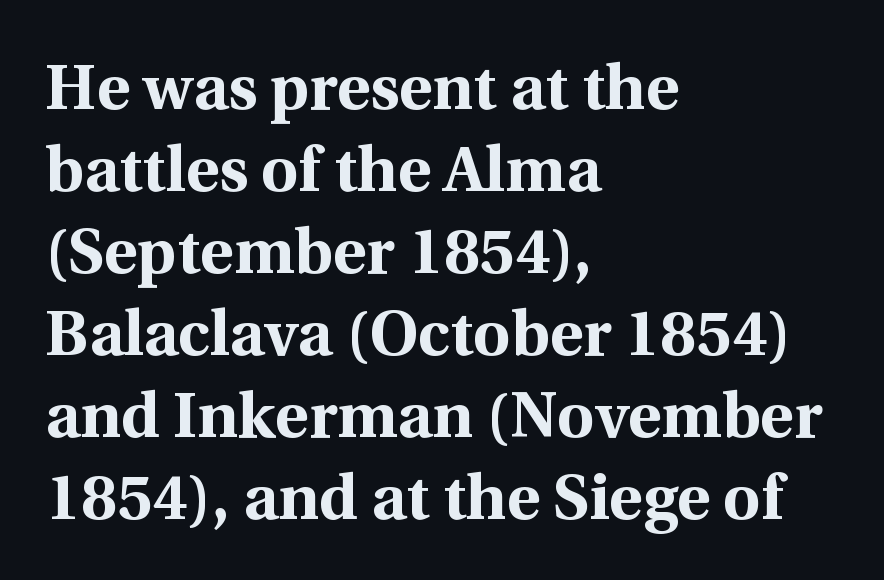
{"serif": "yes", "italic": "no", "bold": "yes", "weight": "bold", "width": "normal", "x_height": "medium", "monospaced": "no", "underline": "no", "align": "left", "line_spacing": "normal", "line_spacing_ratio": 1.28, "letter_spacing": "normal", "letter_spacing_em": 0.0, "glyph_px": 64}
